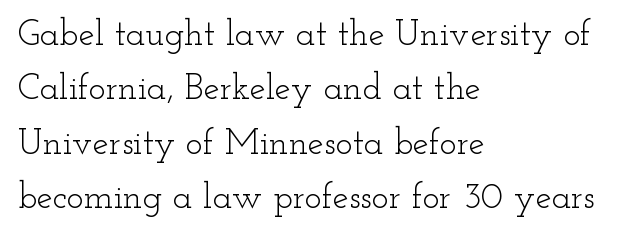
Q: Is the text bold? A: No.
Q: Is the text italic (slanted)? A: No, it is upright.
Q: Is the typeface a serif or a sans-serif typeface? A: Serif.
Q: Is the text underlined? A: No.
Q: How is the paragraph aligned? A: Left-aligned.
Q: Is the spacing between letters normal or unusually wide? A: Normal.
Q: Is the spacing between lines tight, normal or loose? A: Normal.
Q: Width (condensed, normal, or wide)? A: Wide.
Q: Stroke contrast? A: Low.
Q: x-height? A: Small.
Q: Monospaced? A: No.
